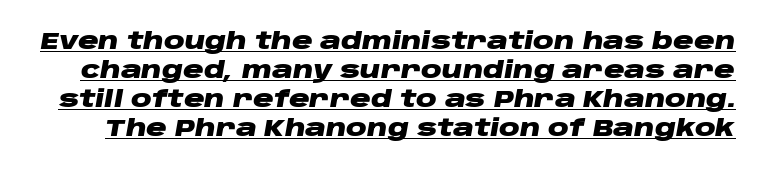
The image shows 23 px bold type, italic (leaning right); set normal line spacing (1.26x), normal letter spacing, underlined.
